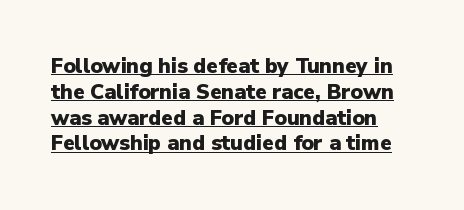
Tracking here is standard; glyphs follow each other at the usual distance. The string is rendered with underlining switched on. In terms of posture, this sample is upright. The face used here has the dense, thick strokes of a bold.
